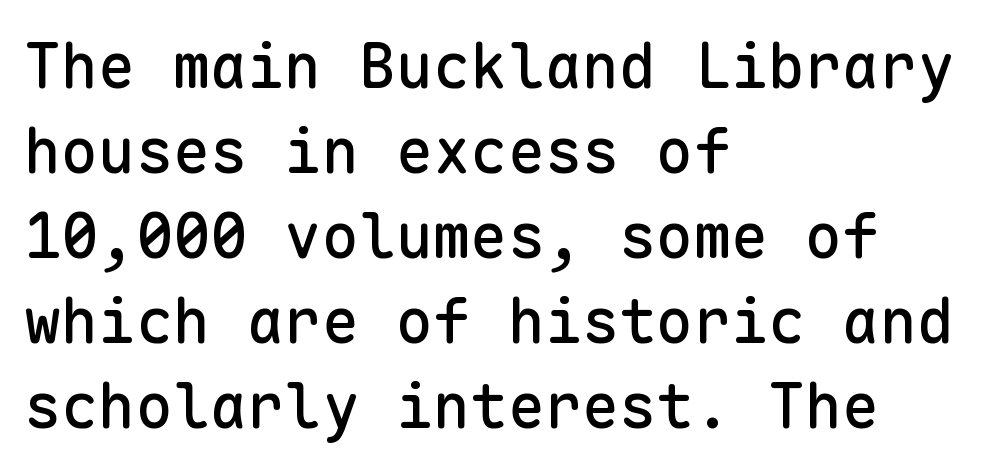
Q: Is the text italic (slanted)? A: No, it is upright.
Q: Is the typeface a serif or a sans-serif typeface? A: Sans-serif.
Q: Is the text underlined? A: No.
Q: How is the paragraph aligned? A: Left-aligned.
Q: Is the spacing between letters normal or unusually wide? A: Normal.
Q: Is the spacing between lines tight, normal or loose? A: Normal.
Q: Width (condensed, normal, or wide)? A: Normal.
Q: Stroke contrast? A: Low.
Q: x-height? A: Medium.
Q: Monospaced? A: Yes.
